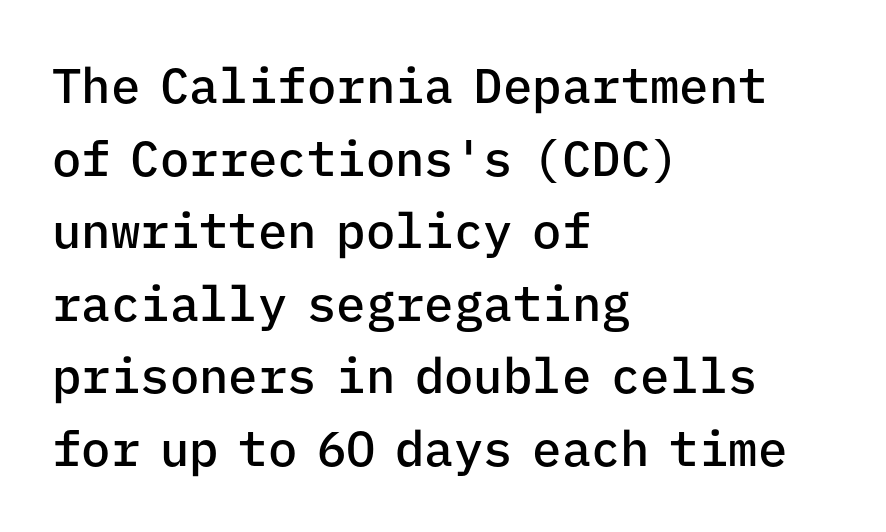
Evenly set lines give the paragraph a standard silhouette. The rag falls on the right side of this text block. The baseline area is clear. The letterforms sit shoulder to shoulder at normal distance. Think of a typewriter: that constant character pitch is what you see here. A typesetter would mark this as roman, not italic.
